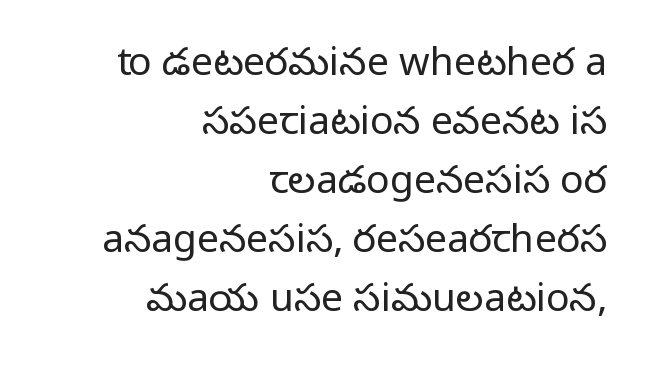
{"serif": "no", "italic": "no", "bold": "no", "weight": "regular", "width": "normal", "stroke_contrast": "low", "x_height": "medium", "monospaced": "no", "underline": "no", "align": "right", "line_spacing": "normal", "line_spacing_ratio": 1.51, "letter_spacing": "normal", "letter_spacing_em": 0.0, "glyph_px": 39}
